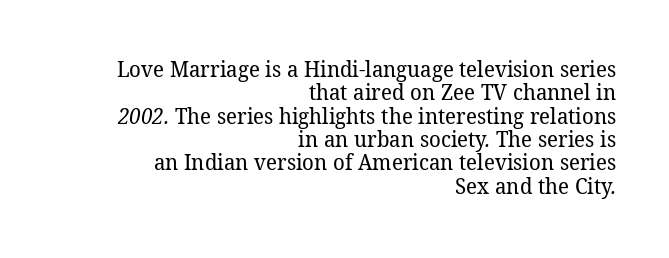
{"bold": "no", "underline": "no", "align": "right", "line_spacing": "tight", "line_spacing_ratio": 1.06, "letter_spacing": "normal", "letter_spacing_em": 0.0, "glyph_px": 22}
